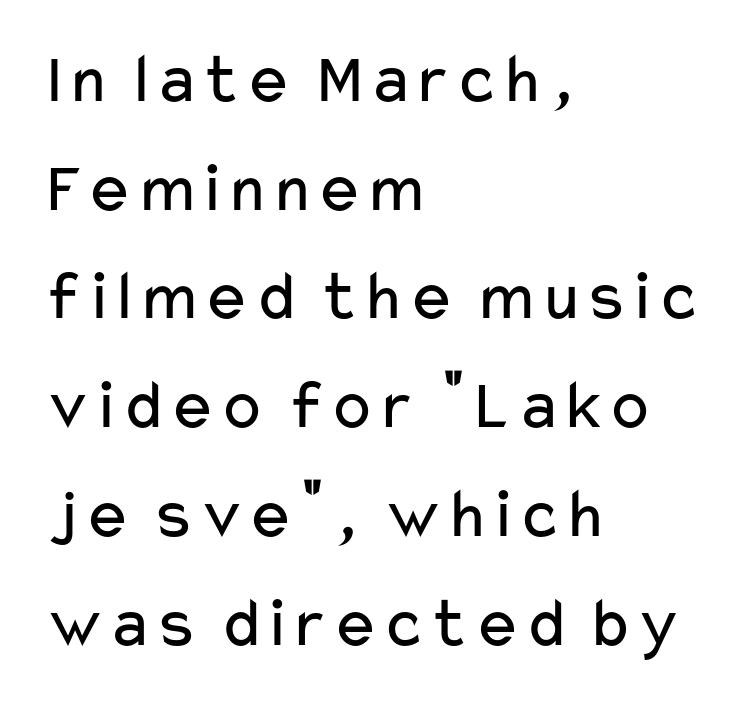
Q: Is the text bold? A: No.
Q: Is the text italic (slanted)? A: No, it is upright.
Q: Is the typeface a serif or a sans-serif typeface? A: Sans-serif.
Q: Is the text underlined? A: No.
Q: How is the paragraph aligned? A: Left-aligned.
Q: Is the spacing between letters normal or unusually wide? A: Normal.
Q: Is the spacing between lines tight, normal or loose? A: Normal.
Q: Width (condensed, normal, or wide)? A: Wide.
Q: Stroke contrast? A: Low.
Q: x-height? A: Medium.
Q: Monospaced? A: No.
